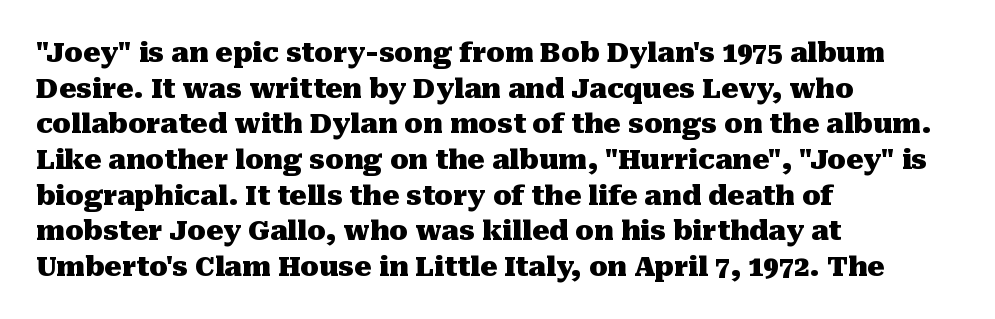
A typesetter would call this leading conventional body-copy spacing. Standard letterfit; no display-style spreading of the glyphs. The axis of the letterforms is exactly vertical. Typeset ragged right — the left edge is the straight one. Clear beneath every line of the passage. Each glyph is drawn with heavy, bold strokes.
